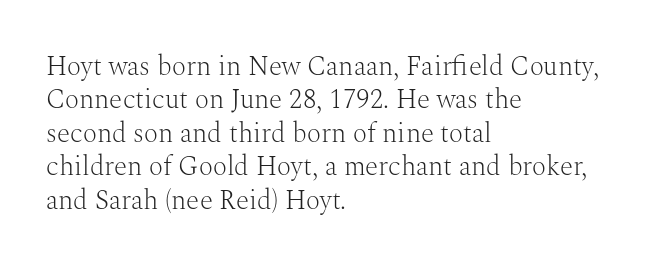
No letter is thick-stroked: the sample isn't bold. This rendering leaves character spacing at its baseline value. A bare baseline throughout the passage. Line beginnings align vertically; line endings do not. This sample uses an upright cut, with every glyph sitting square on the baseline.
